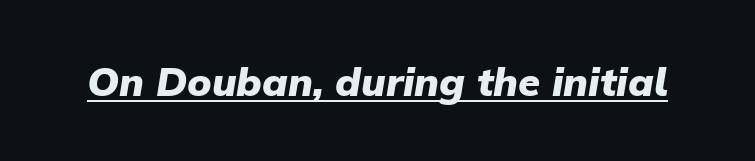
Q: Is the text bold? A: Yes.
Q: Is the text italic (slanted)? A: Yes, it leans right by about 9 degrees.
Q: Is the text underlined? A: Yes.
Q: Is the spacing between letters normal or unusually wide? A: Normal.
Q: Width (condensed, normal, or wide)? A: Normal.
Q: Stroke contrast? A: Low.
Q: x-height? A: Medium.
Q: Monospaced? A: No.
